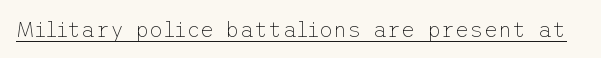
{"italic": "no", "bold": "no", "underline": "yes", "letter_spacing": "normal", "letter_spacing_em": 0.0, "glyph_px": 22}
